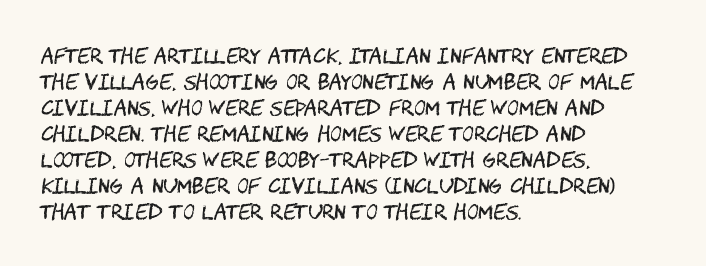
{"italic": "no", "bold": "no", "underline": "no", "align": "left", "line_spacing": "normal", "line_spacing_ratio": 1.3, "letter_spacing": "normal", "letter_spacing_em": 0.0, "glyph_px": 20}
